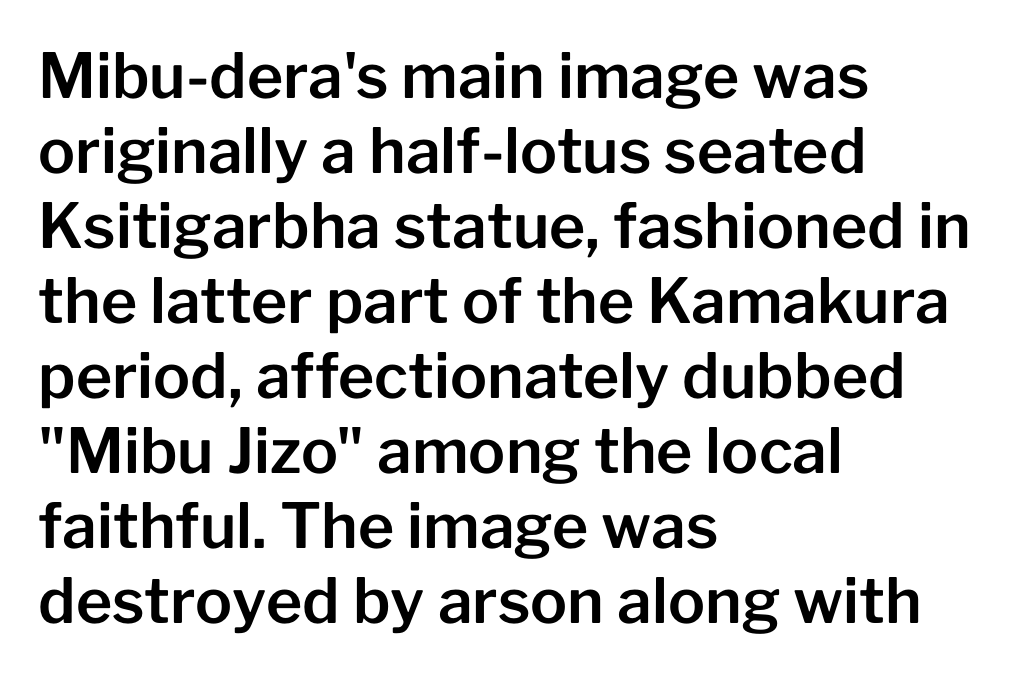
The image shows 62 px sans-serif type, upright; set left-aligned, line spacing 1.21x, normal letter spacing, not underlined; low stroke contrast and a medium x-height.
